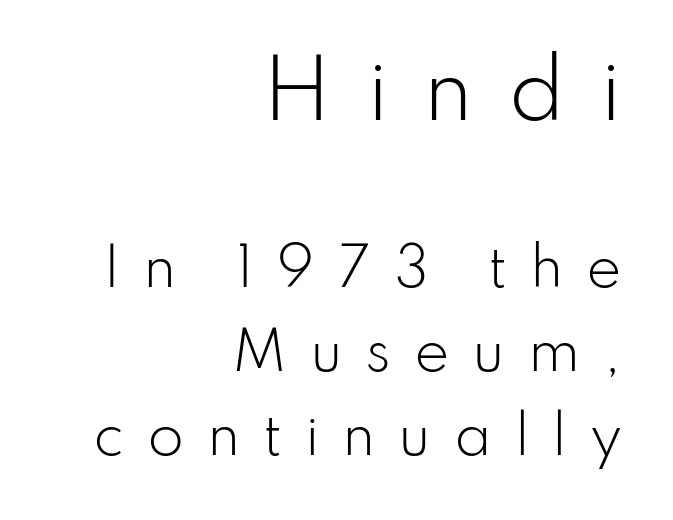
{"serif": "no", "italic": "no", "bold": "no", "weight": "light", "width": "normal", "stroke_contrast": "low", "x_height": "small", "monospaced": "no", "underline": "no", "align": "right", "line_spacing": "normal", "line_spacing_ratio": 1.58, "letter_spacing": "wide", "letter_spacing_em": 0.43, "larger_block": "first", "size_ratio": 1.51, "glyph_px": 80}
